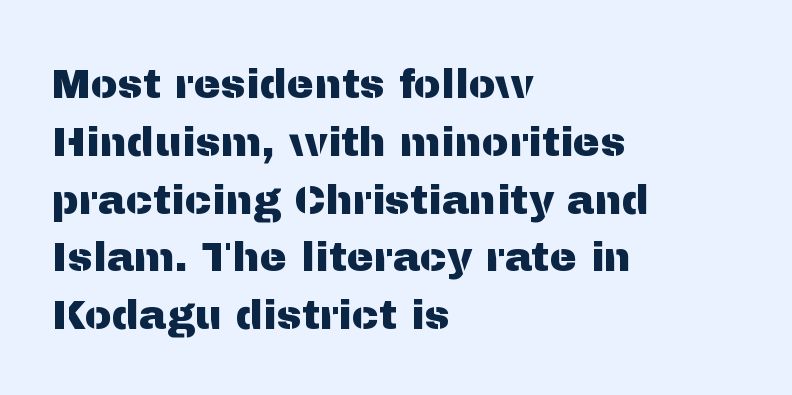
If you drew a line through each stem, it would be perfectly vertical. Spacing verdict: proportional, widths tailored to each character. You can tell from the bare stems that sans-serif type was used. Vertical spacing — default. Anything drawn beneath the words? Only blank space.
